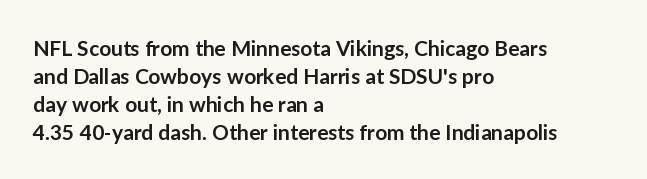
This is moderately heavy type, rendered in semibold. The baseline area is clear. The horizontal fit of the characters is conventional and even. Layout note: lines flush left.
